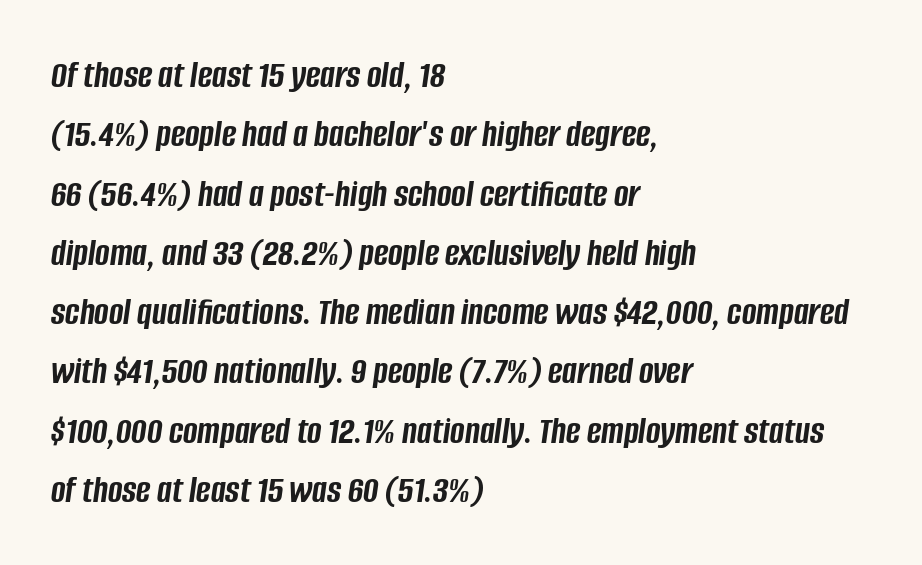
The image shows 39 px semibold, condensed type, italic (leaning right); set left-aligned, normal line spacing (1.52x), normal letter spacing, not underlined; low stroke contrast and a large x-height.
